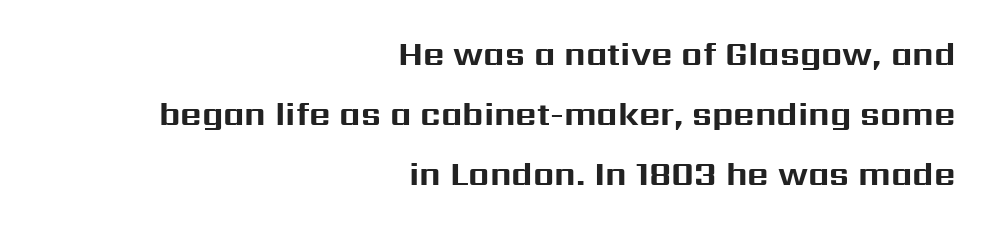
Q: Is the text bold? A: Yes.
Q: Is the text italic (slanted)? A: No, it is upright.
Q: Is the typeface a serif or a sans-serif typeface? A: Sans-serif.
Q: Is the text underlined? A: No.
Q: How is the paragraph aligned? A: Right-aligned.
Q: Is the spacing between letters normal or unusually wide? A: Normal.
Q: Width (condensed, normal, or wide)? A: Normal.
Q: Stroke contrast? A: Medium.
Q: x-height? A: Medium.
Q: Monospaced? A: No.
